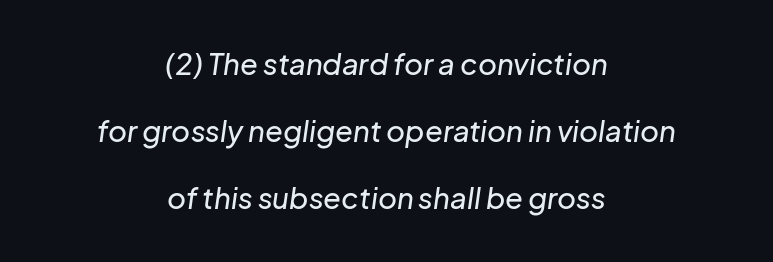
{"italic": "yes", "lean": "right", "slant_degrees": 8, "width": "normal", "stroke_contrast": "low", "x_height": "medium", "monospaced": "no", "underline": "no", "align": "center", "line_spacing": "loose", "line_spacing_ratio": 2.31, "letter_spacing": "normal", "letter_spacing_em": 0.0, "glyph_px": 29}
